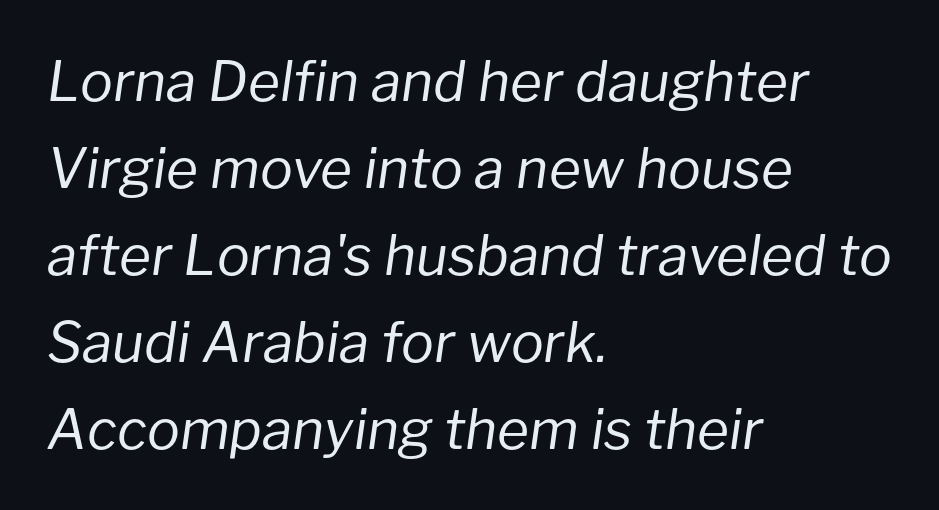
The image shows 55 px regular-weight type, italic (leaning right); set left-aligned, normal line spacing (1.58x), normal letter spacing, not underlined; low stroke contrast and a medium x-height.
